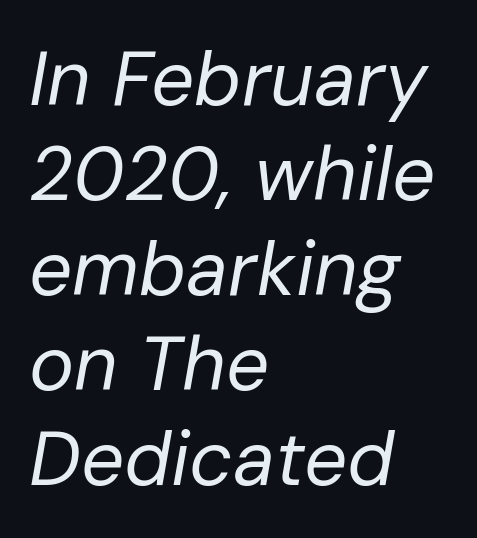
{"italic": "yes", "lean": "right", "slant_degrees": 10, "bold": "no", "weight": "regular", "width": "normal", "stroke_contrast": "low", "x_height": "medium", "monospaced": "no", "underline": "no", "align": "left", "line_spacing": "normal", "line_spacing_ratio": 1.25, "letter_spacing": "normal", "letter_spacing_em": 0.0, "glyph_px": 76}
